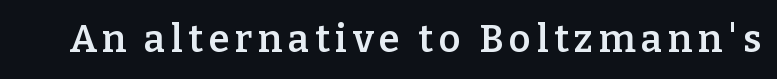
This is the in-between weight designers call semibold or demi. Character widths vary here, with narrow letters taking less room than wide ones. You can tell from the footed stems that serif type was used. Rendered with straight, roman letterforms. The glyphs are unaccompanied by any horizontal stroke below them.
